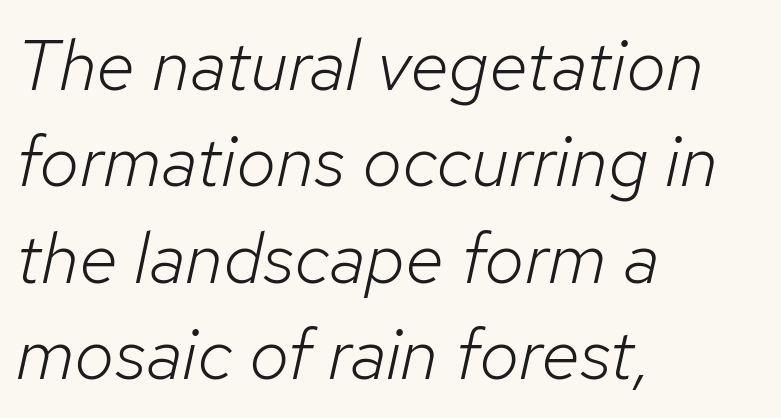
{"italic": "yes", "lean": "right", "slant_degrees": 12, "bold": "no", "weight": "light", "width": "normal", "stroke_contrast": "low", "x_height": "medium", "monospaced": "no", "underline": "no", "align": "left", "line_spacing": "normal", "line_spacing_ratio": 1.34, "letter_spacing": "normal", "letter_spacing_em": 0.0, "glyph_px": 72}
